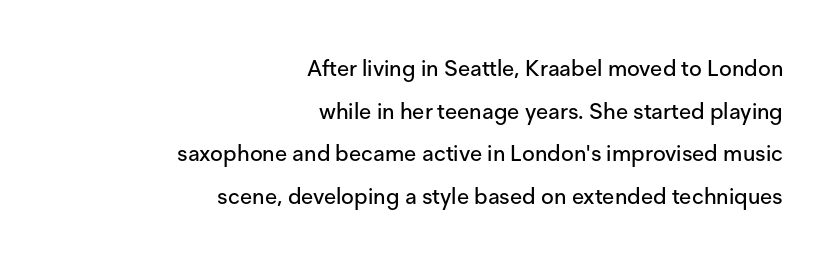
The image shows 22 px text type, upright; set right-aligned, loose line spacing (1.94x), normal letter spacing, not underlined.
